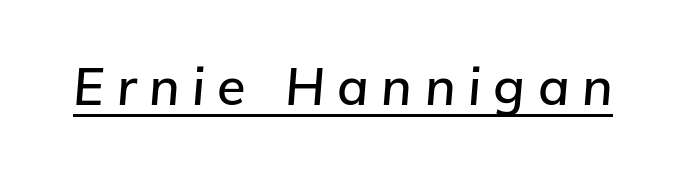
The image shows 52 px text type, italic (leaning right); set unusually wide letter spacing (+0.24 em), underlined; low stroke contrast and a medium x-height.
